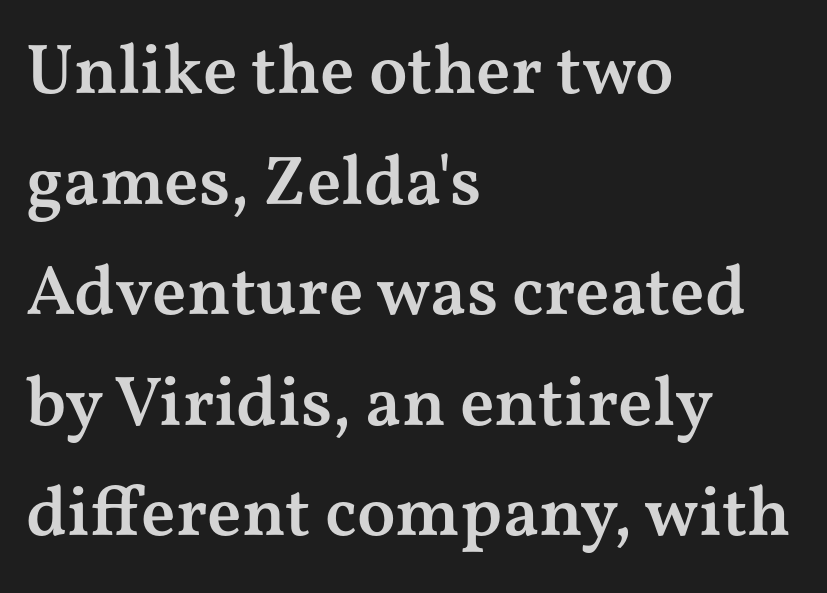
This is the regular roman posture of the typeface. The rendering keeps characters at their native spacing. Just letters on the line, the space beneath them empty. The designer went with a serif here, giving each stem small feet. Reading down the column, the eye jumps a familiar distance to each next line. Horizontal alignment here is leftward, the default for most running prose.
